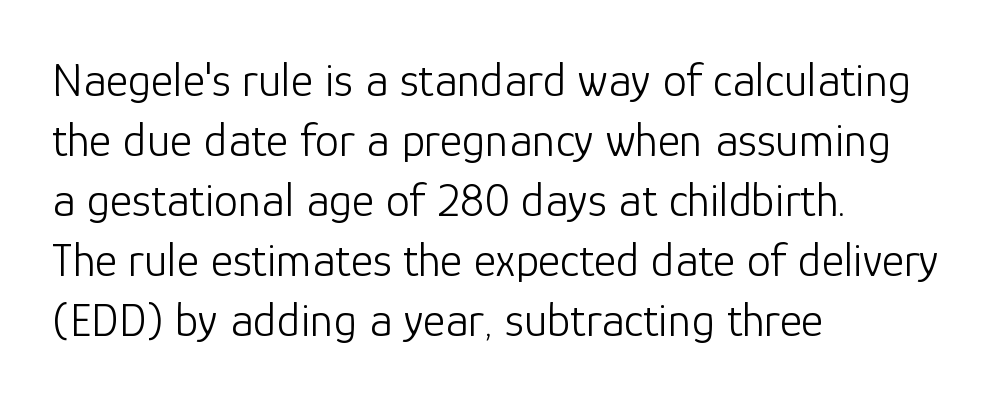
{"serif": "no", "italic": "no", "bold": "no", "weight": "light", "width": "normal", "stroke_contrast": "low", "x_height": "medium", "monospaced": "no", "underline": "no", "align": "left", "line_spacing": "normal", "line_spacing_ratio": 1.25, "letter_spacing": "normal", "letter_spacing_em": 0.0, "glyph_px": 48}
